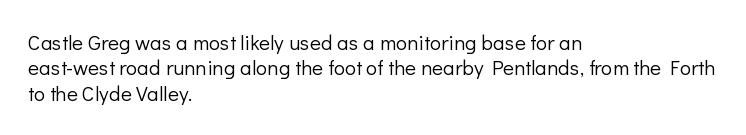
The image shows 21 px text type, upright; set left-aligned, line spacing 1.21x, normal letter spacing, not underlined.
